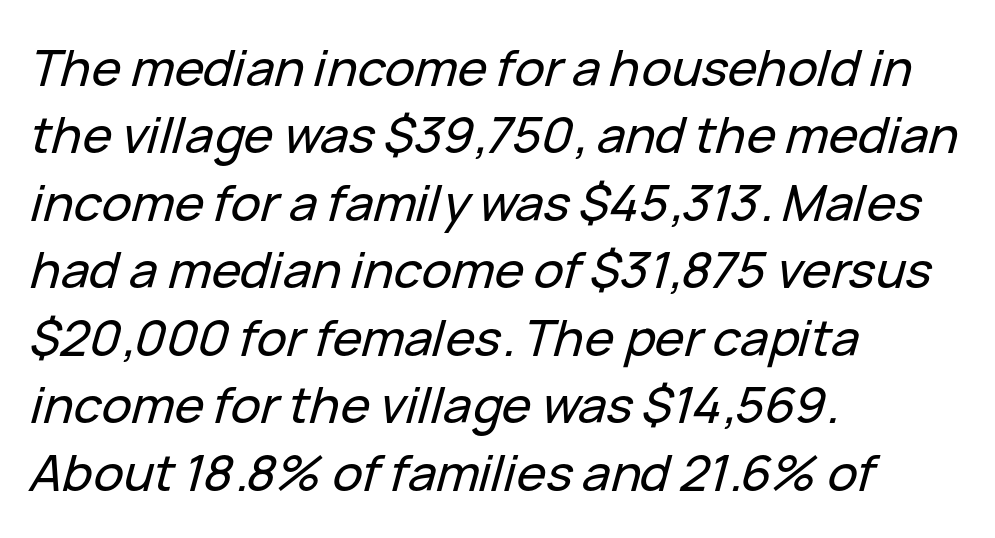
{"italic": "yes", "lean": "right", "slant_degrees": 15, "width": "normal", "stroke_contrast": "low", "x_height": "medium", "monospaced": "no", "underline": "no", "align": "left", "line_spacing": "normal", "line_spacing_ratio": 1.35, "letter_spacing": "normal", "letter_spacing_em": 0.0, "glyph_px": 50}
